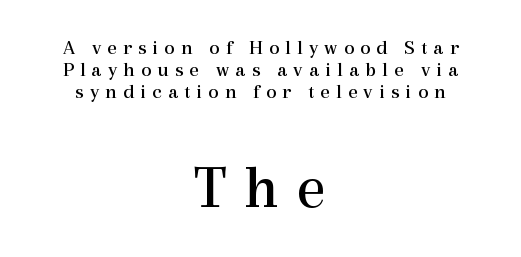
The image shows 63 px regular-weight serif type, upright; set centered, tight line spacing (1.05x), unusually wide letter spacing (+0.29 em), not underlined; the second (bottom) block is 3.0x larger; a medium x-height.
